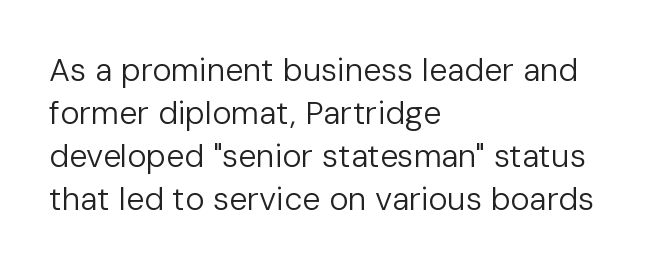
{"serif": "no", "italic": "no", "bold": "no", "weight": "regular", "width": "normal", "stroke_contrast": "low", "x_height": "medium", "monospaced": "no", "underline": "no", "align": "left", "line_spacing": "normal", "line_spacing_ratio": 1.34, "letter_spacing": "normal", "letter_spacing_em": 0.0, "glyph_px": 32}
